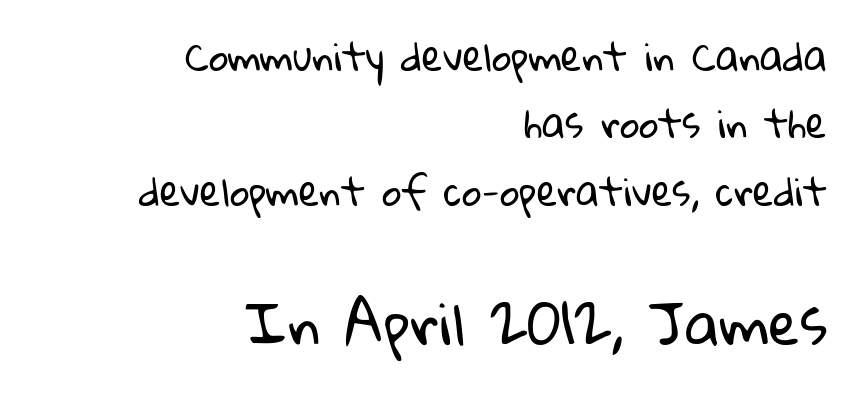
Is this a heavy cut? Hardly; it is regular or lighter. Here the designer chose a conventional face with non-uniform glyph widths. The typesetter chose a ragged-left arrangement here. Classification — sans serif. This sample uses plain, unmodified letter spacing. Clear beneath every line of the passage.
